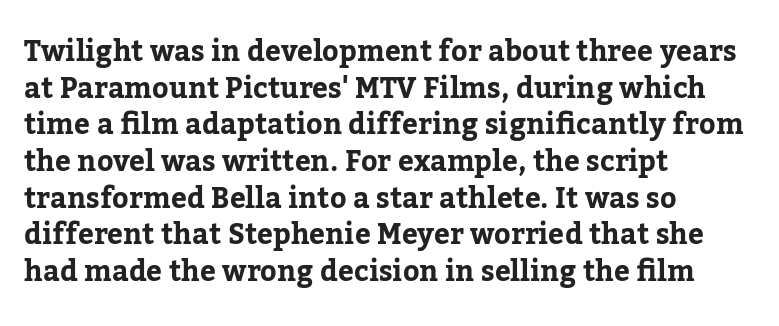
The lines in this sample share a left origin and differ only in where they stop. Caption: standard tracking, unaltered. Character widths vary here, with narrow letters taking less room than wide ones. Is the type bold? Yes — the strokes are clearly thick and heavy. A typesetter would label this face a serif. A typesetter would call this leading conventional body-copy spacing.
